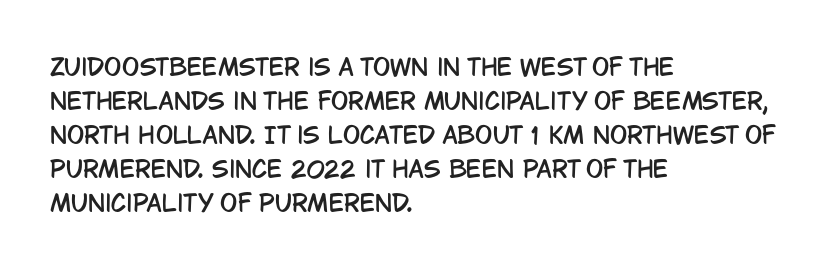
The image shows 23 px text type, upright; set left-aligned, normal line spacing (1.48x), normal letter spacing, not underlined.
